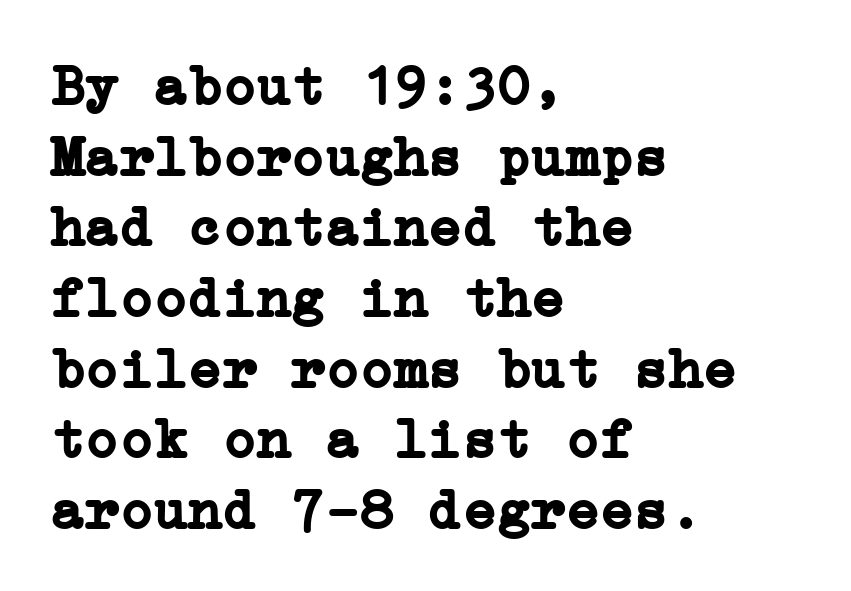
Short and long lines alike share a common starting point at left. A serif font was chosen for this passage. Honestly, the letter spacing is just normal — you wouldn't notice it. The space directly below the letters is spotless. When letters stand straight like this, we call the style roman or upright. A full-strength bold gives these letters their thick strokes.
